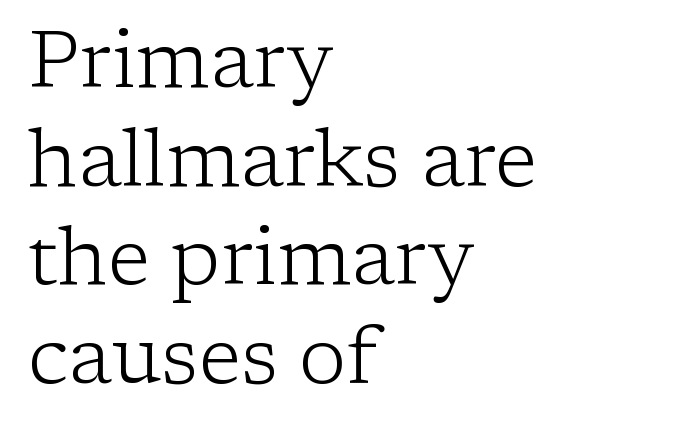
Q: Is the text bold? A: No.
Q: Is the text italic (slanted)? A: No, it is upright.
Q: Is the typeface a serif or a sans-serif typeface? A: Serif.
Q: Is the text underlined? A: No.
Q: How is the paragraph aligned? A: Left-aligned.
Q: Is the spacing between letters normal or unusually wide? A: Normal.
Q: Is the spacing between lines tight, normal or loose? A: Normal.
Q: Width (condensed, normal, or wide)? A: Normal.
Q: Stroke contrast? A: Low.
Q: x-height? A: Medium.
Q: Monospaced? A: No.
